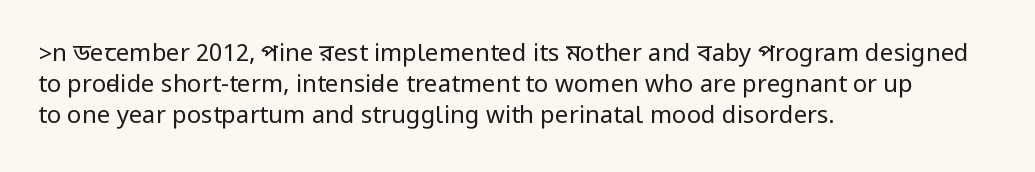
Q: Is the text bold? A: No.
Q: Is the text italic (slanted)? A: No, it is upright.
Q: Is the text underlined? A: No.
Q: How is the paragraph aligned? A: Left-aligned.
Q: Is the spacing between letters normal or unusually wide? A: Normal.
Q: Is the spacing between lines tight, normal or loose? A: Normal.
